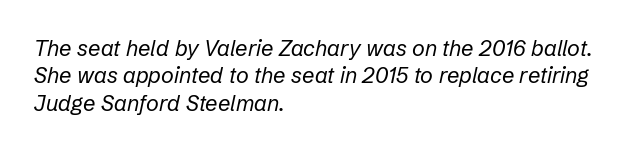
{"italic": "yes", "lean": "right", "slant_degrees": 12, "bold": "no", "underline": "no", "align": "left", "line_spacing_ratio": 1.24, "letter_spacing": "normal", "letter_spacing_em": 0.0, "glyph_px": 22}
